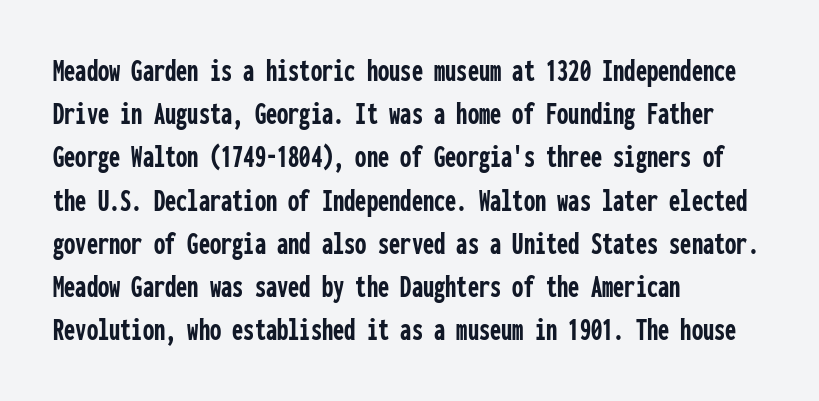
Strokes here are thick enough to call this a true bold. Regular leading. Monospaced: the letters line up in strict vertical columns. Characters remain perfectly vertical along every line. The passage shown has conventional tracking throughout. Regarding serifs, this sample does without them.
